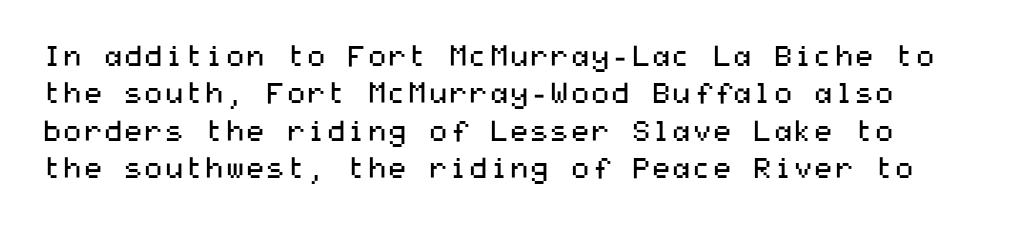
The image shows 29 px regular-weight, wide sans-serif type, upright; set normal line spacing (1.29x), normal letter spacing, not underlined; medium stroke contrast and a medium x-height.
